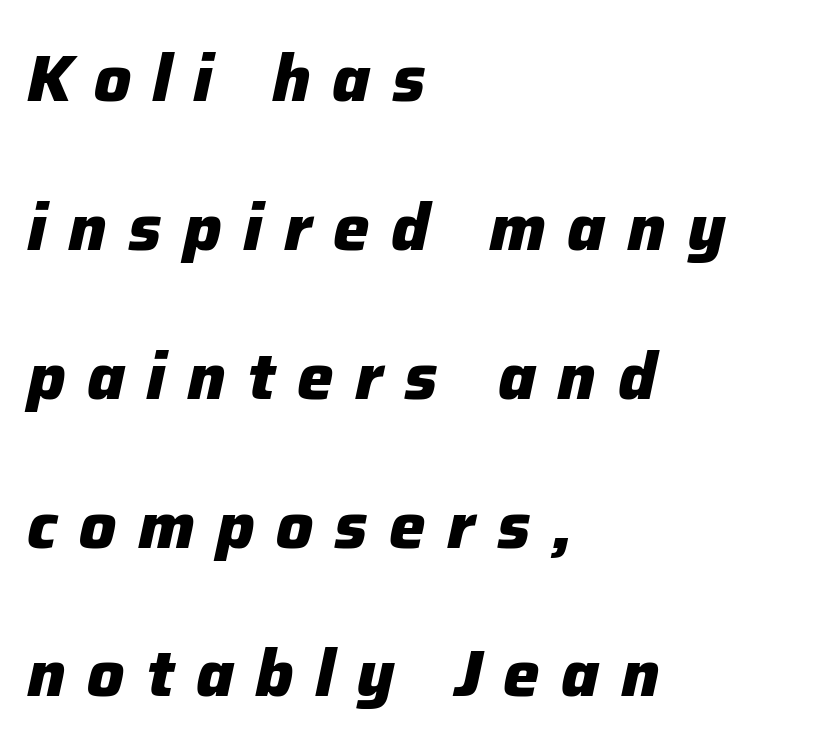
The image shows 65 px heavy type, italic (leaning right); set left-aligned, loose line spacing (2.29x), unusually wide letter spacing (+0.33 em), not underlined; low stroke contrast and a medium x-height.
